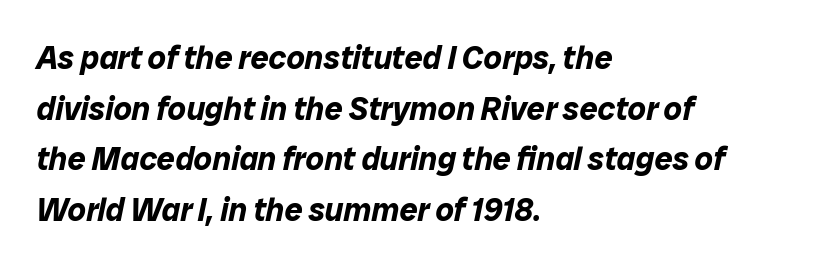
Q: Is the text bold? A: Yes.
Q: Is the text italic (slanted)? A: Yes, it leans right by about 12 degrees.
Q: Is the text underlined? A: No.
Q: How is the paragraph aligned? A: Left-aligned.
Q: Is the spacing between letters normal or unusually wide? A: Normal.
Q: Is the spacing between lines tight, normal or loose? A: Normal.
Q: Width (condensed, normal, or wide)? A: Normal.
Q: Stroke contrast? A: Low.
Q: x-height? A: Medium.
Q: Monospaced? A: No.
